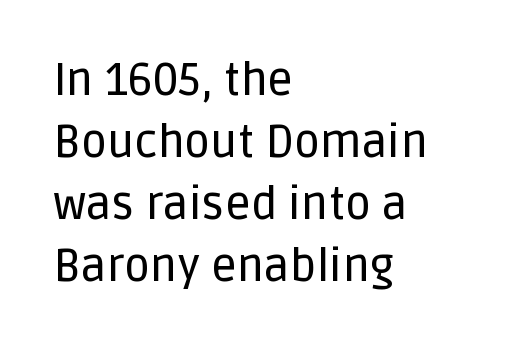
Q: Is the text italic (slanted)? A: No, it is upright.
Q: Is the typeface a serif or a sans-serif typeface? A: Sans-serif.
Q: Is the text underlined? A: No.
Q: How is the paragraph aligned? A: Left-aligned.
Q: Is the spacing between letters normal or unusually wide? A: Normal.
Q: Is the spacing between lines tight, normal or loose? A: Normal.
Q: Width (condensed, normal, or wide)? A: Normal.
Q: Stroke contrast? A: Low.
Q: x-height? A: Large.
Q: Monospaced? A: No.
